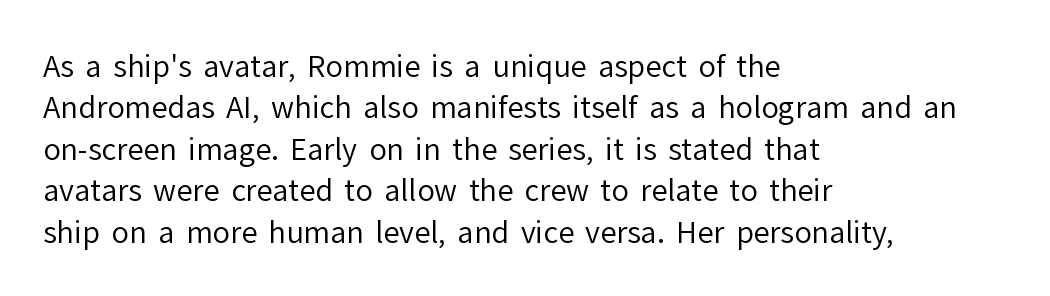
You can tell it's not italic because the verticals are truly vertical. The face used here is rendered with its standard letterfit. This rendering uses left alignment, leaving the right contour irregular. The space beneath each line is pristine and unruled.
